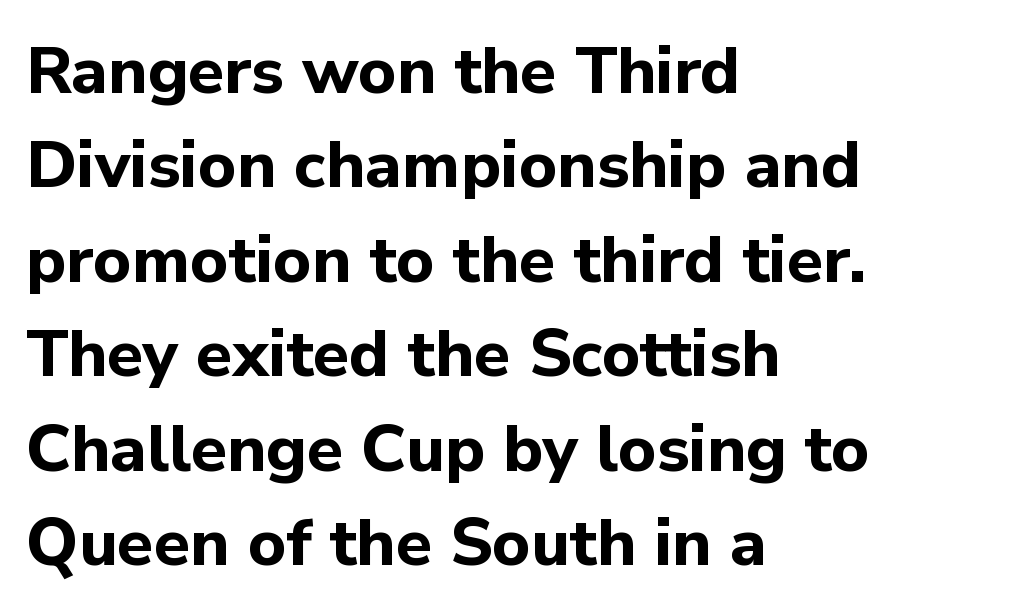
The text was rendered using a sans face with plain stroke endings. Check the space under the baseline: it is left empty. Quick note: interline space is typical. The letterforms sit shoulder to shoulder at normal distance. Italic: no, the glyphs are upright roman. A dark, heavy texture on the line: the type is bold.
